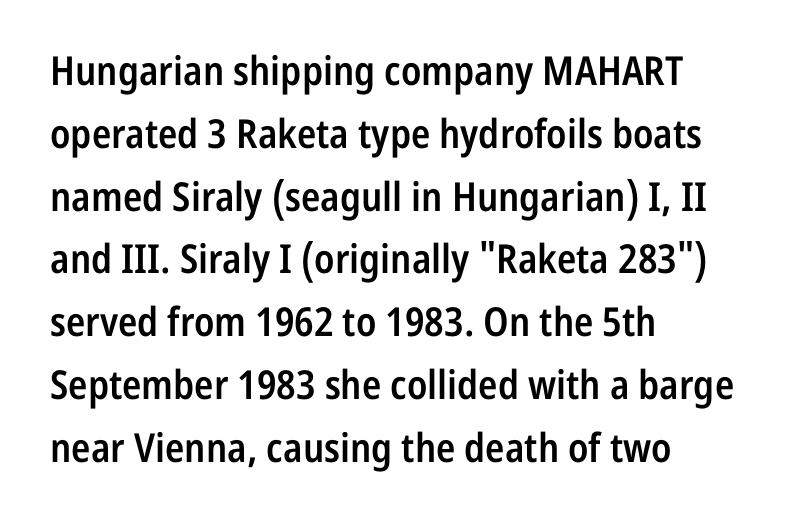
The image shows 40 px semibold, condensed sans-serif type, upright; set left-aligned, normal line spacing (1.57x), normal letter spacing, not underlined; low stroke contrast and a medium x-height.
